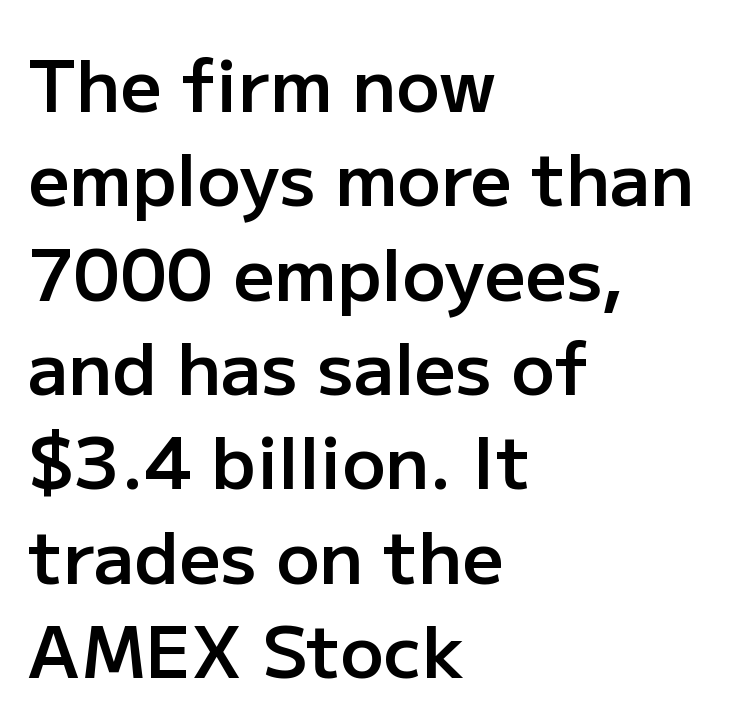
The passage shown is typeset with a sans-serif family. The typography opts for an upright posture over an oblique one. Default kerning and tracking; the words read as compact shapes. The letters advance in unequal steps, a hallmark of proportional type. The string is rendered with underlining switched off. Which margin do the lines hug? The left one — the right edge is uneven.
